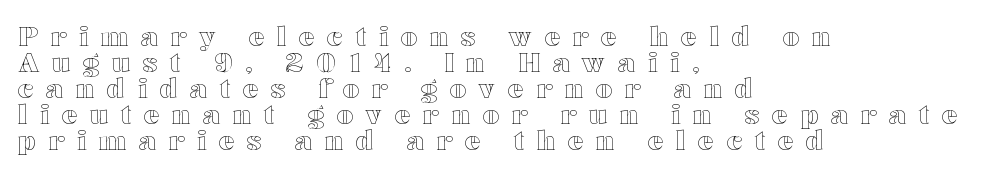
The image shows 26 px text type, upright; set left-aligned, tight line spacing (1.0x), unusually wide letter spacing (+0.49 em), not underlined.
